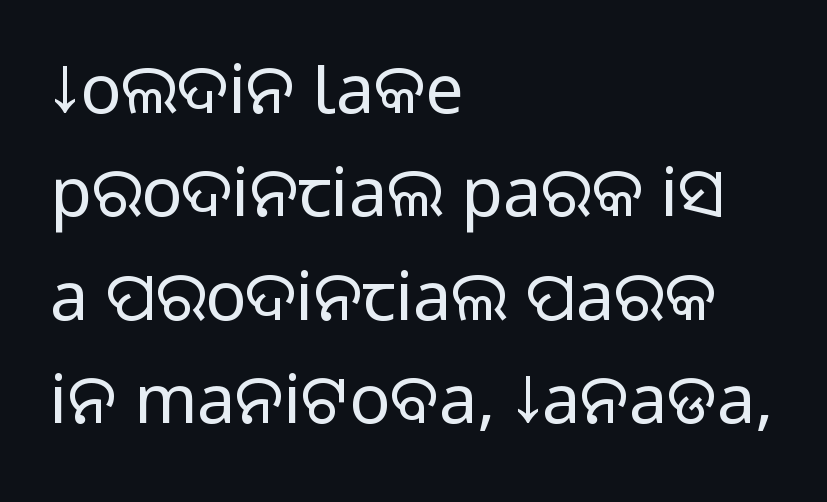
This sample has the flowing, uneven cadence of proportional lettering. If you drew a line through each stem, it would be perfectly vertical. The foot of each line stays bare and open. A classic flush-left, rag-right setting is used for this passage.
